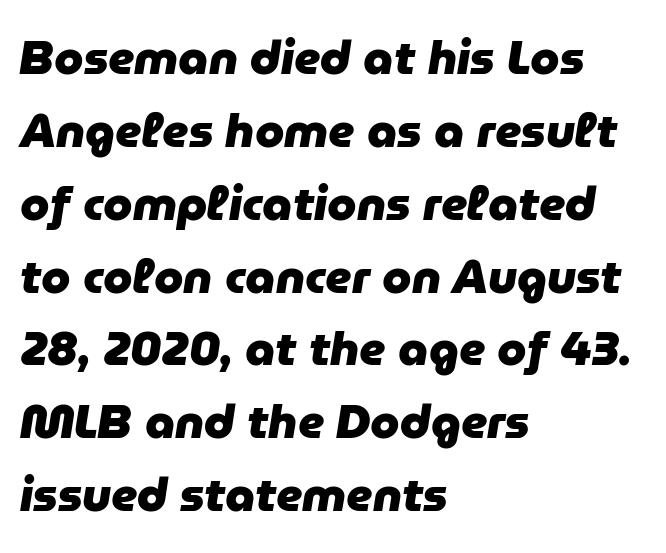
{"italic": "yes", "lean": "right", "slant_degrees": 9, "bold": "yes", "weight": "heavy", "width": "normal", "stroke_contrast": "low", "x_height": "medium", "monospaced": "no", "underline": "no", "align": "left", "line_spacing": "normal", "line_spacing_ratio": 1.55, "letter_spacing": "normal", "letter_spacing_em": 0.0, "glyph_px": 47}
